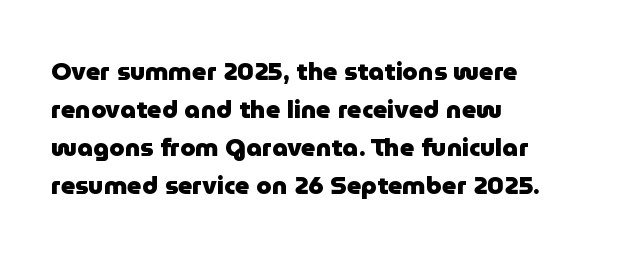
Leftover space on each line is placed entirely after the last word. Normally led — the rows are evenly, conventionally spaced. Type without underlining. Here the glyphs are tracked normally, forming tight word shapes.
